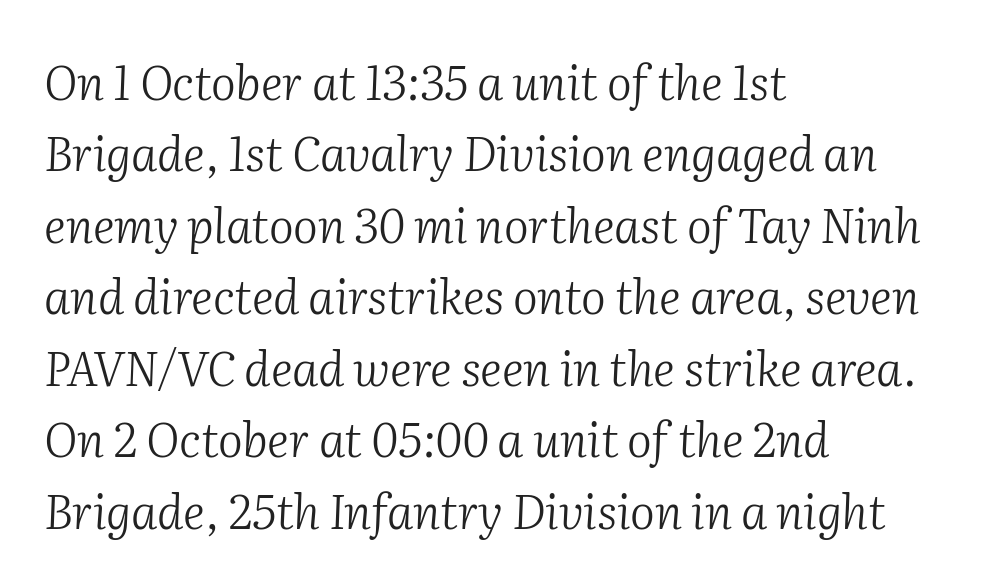
Any mark beneath the type? The region is blank. Looks like regular typesetting: each glyph gets only the width it needs. The rows are spaced the way most documents space them. The strokes carry an ordinary text weight at most.
